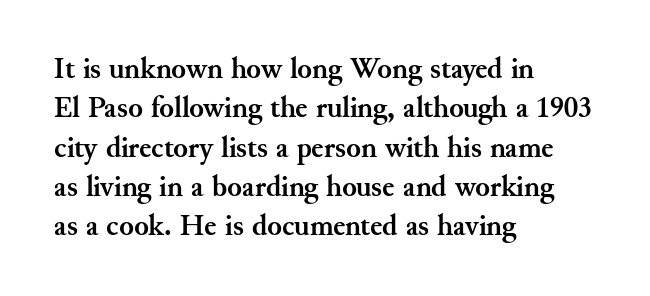
Q: Is the text bold? A: Yes.
Q: Is the text italic (slanted)? A: No, it is upright.
Q: Is the typeface a serif or a sans-serif typeface? A: Serif.
Q: Is the text underlined? A: No.
Q: How is the paragraph aligned? A: Left-aligned.
Q: Is the spacing between letters normal or unusually wide? A: Normal.
Q: Is the spacing between lines tight, normal or loose? A: Normal.
Q: Width (condensed, normal, or wide)? A: Normal.
Q: Stroke contrast? A: Medium.
Q: x-height? A: Small.
Q: Monospaced? A: No.
